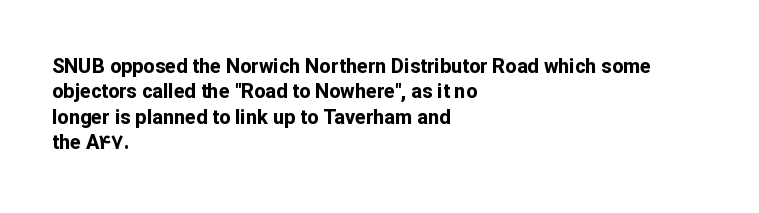
The image shows 20 px bold type, upright; set left-aligned, normal line spacing (1.27x), normal letter spacing, not underlined.
